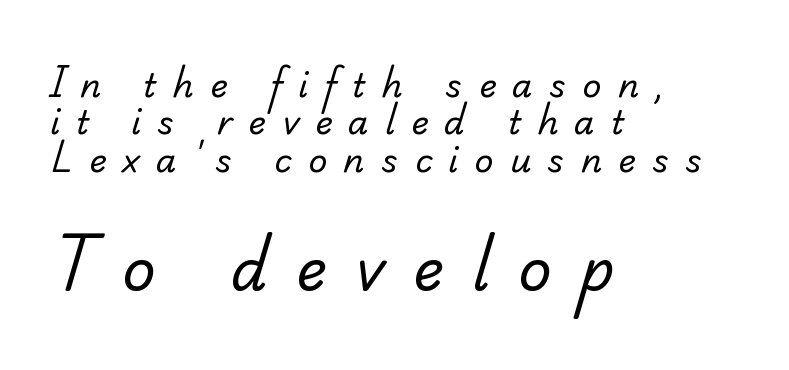
Q: Is the text bold? A: No.
Q: Is the typeface a serif or a sans-serif typeface? A: Serif.
Q: Is the text underlined? A: No.
Q: How is the paragraph aligned? A: Left-aligned.
Q: Is the spacing between letters normal or unusually wide? A: Unusually wide.
Q: Is the spacing between lines tight, normal or loose? A: Tight.
Q: Which block of text is set in a larger size, the first (top) or the second (bottom)? A: The second (bottom) one.
Q: Width (condensed, normal, or wide)? A: Normal.
Q: Stroke contrast? A: Low.
Q: x-height? A: Small.
Q: Monospaced? A: No.
